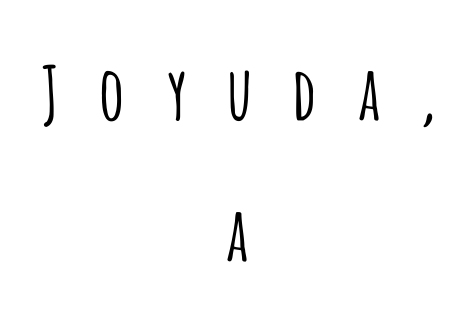
The image shows 73 px light, condensed sans-serif type, upright; set centered, loose line spacing (1.93x), unusually wide letter spacing (+0.48 em), not underlined; low stroke contrast and a large x-height.
